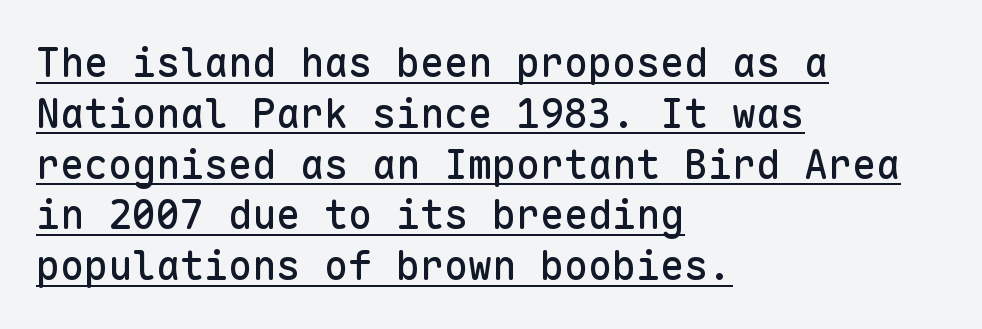
Quick note: not italic, upright. A typesetter would call this zero additional tracking. Looks like someone drew a line under every word here. Font category for this specimen: sans-serif. The designer left line spacing at the default. You could count columns in this text — the font is strictly monospaced.
